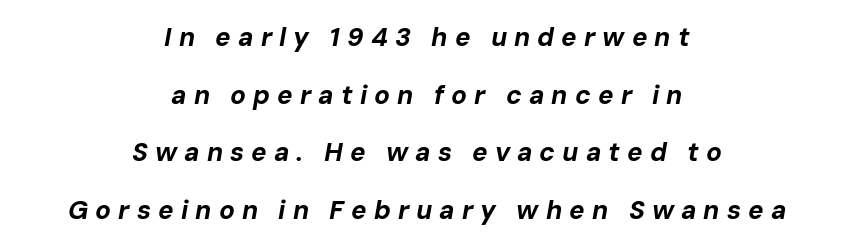
The image shows 26 px bold type, italic (leaning right); set centered, loose line spacing (2.22x), unusually wide letter spacing (+0.27 em), not underlined.
